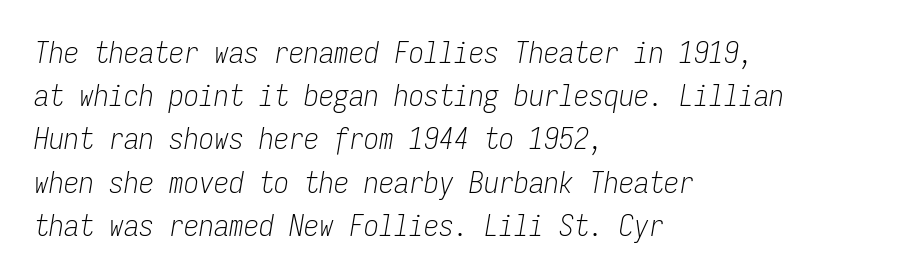
{"italic": "yes", "lean": "right", "slant_degrees": 9, "bold": "no", "weight": "light", "width": "condensed", "stroke_contrast": "low", "x_height": "medium", "monospaced": "yes", "underline": "no", "align": "left", "line_spacing": "normal", "line_spacing_ratio": 1.44, "letter_spacing": "normal", "letter_spacing_em": 0.0, "glyph_px": 30}
